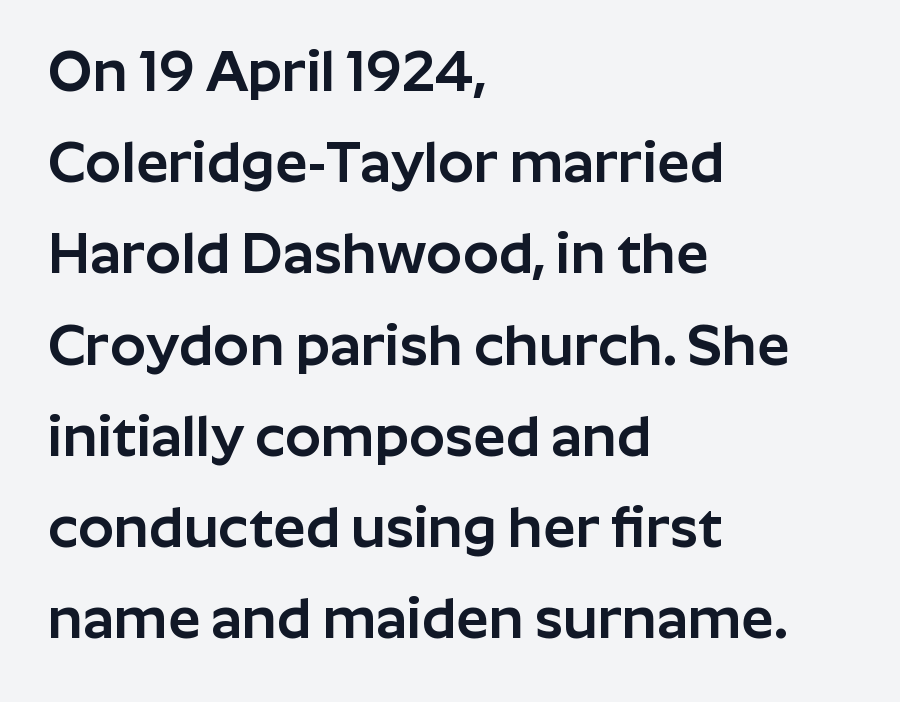
The image shows 57 px sans-serif type, upright; set left-aligned, normal line spacing (1.6x), normal letter spacing, not underlined; low stroke contrast and a medium x-height.
